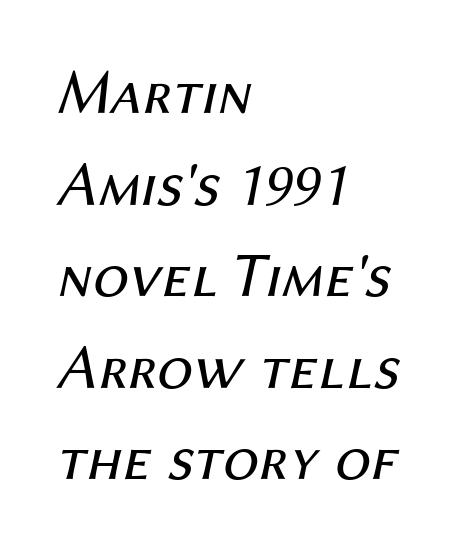
The words here are not underlined. You can tell it's italic because the verticals aren't actually vertical. Default kerning and tracking; the words read as compact shapes. Successive baselines arrive at the customary interval.
